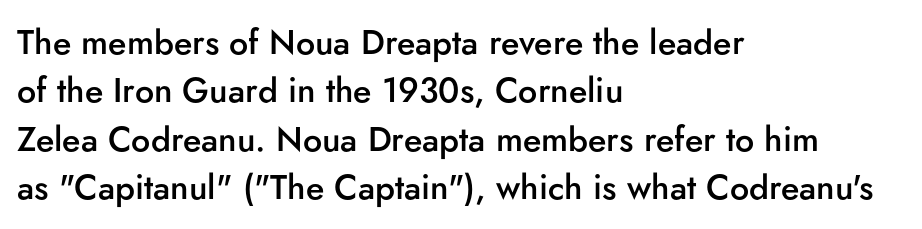
{"serif": "no", "italic": "no", "bold": "semi", "weight": "semibold", "width": "normal", "stroke_contrast": "low", "x_height": "small", "monospaced": "no", "underline": "no", "align": "left", "line_spacing": "normal", "line_spacing_ratio": 1.42, "letter_spacing": "normal", "letter_spacing_em": 0.0, "glyph_px": 34}
